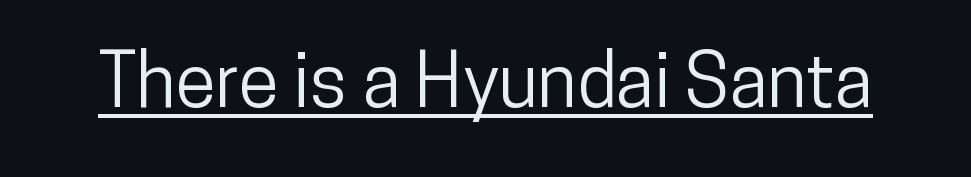
Q: Is the text italic (slanted)? A: No, it is upright.
Q: Is the typeface a serif or a sans-serif typeface? A: Sans-serif.
Q: Is the text underlined? A: Yes.
Q: Is the spacing between letters normal or unusually wide? A: Normal.
Q: Width (condensed, normal, or wide)? A: Condensed.
Q: Stroke contrast? A: Low.
Q: x-height? A: Medium.
Q: Monospaced? A: No.
